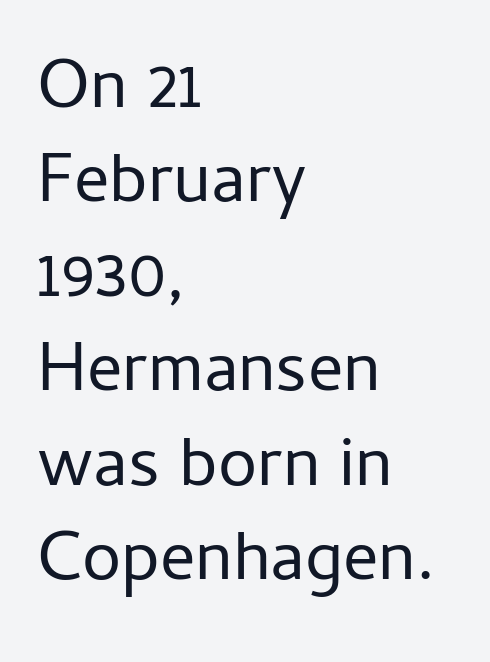
The image shows 70 px regular-weight sans-serif type, upright; set left-aligned, normal line spacing (1.35x), normal letter spacing, not underlined; low stroke contrast and a medium x-height.
